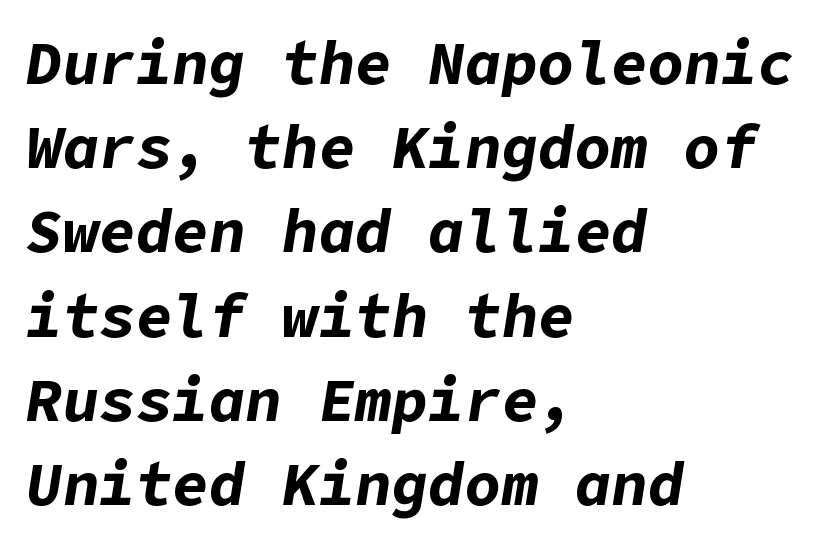
Q: Is the text bold? A: Yes.
Q: Is the text italic (slanted)? A: Yes, it leans right by about 9 degrees.
Q: Is the text underlined? A: No.
Q: How is the paragraph aligned? A: Left-aligned.
Q: Is the spacing between letters normal or unusually wide? A: Normal.
Q: Is the spacing between lines tight, normal or loose? A: Normal.
Q: Width (condensed, normal, or wide)? A: Normal.
Q: Stroke contrast? A: Low.
Q: x-height? A: Medium.
